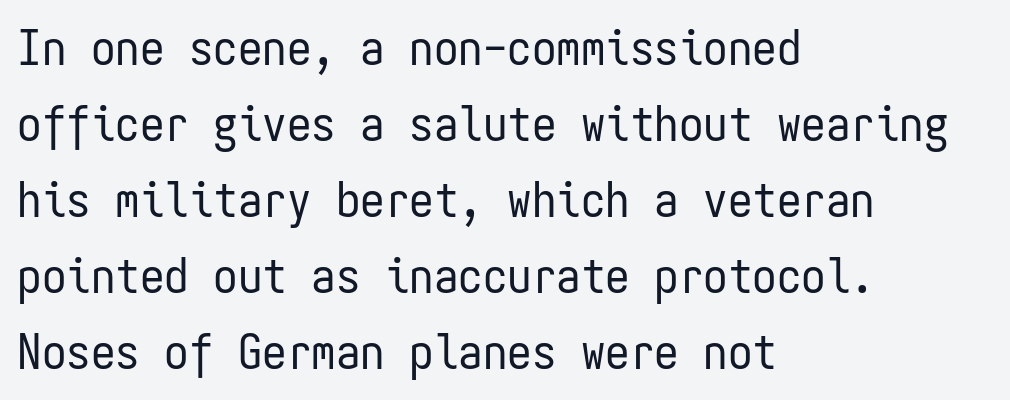
The image shows 49 px regular-weight, condensed sans-serif type, upright, monospaced; set left-aligned, normal line spacing (1.55x), normal letter spacing, not underlined; low stroke contrast and a medium x-height.
